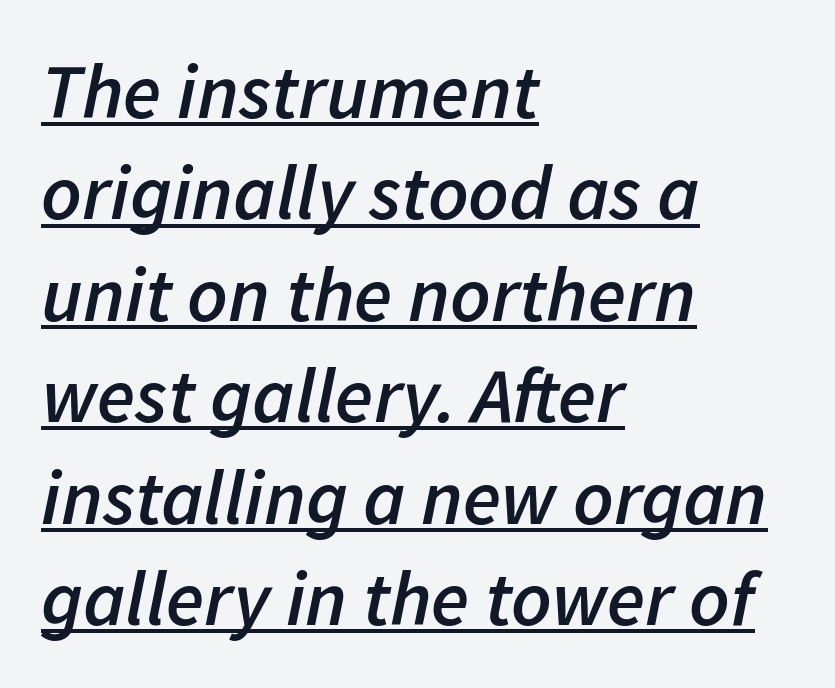
The image shows 78 px semibold type, italic (leaning right); set left-aligned, normal line spacing (1.3x), normal letter spacing, underlined; low stroke contrast and a medium x-height.
